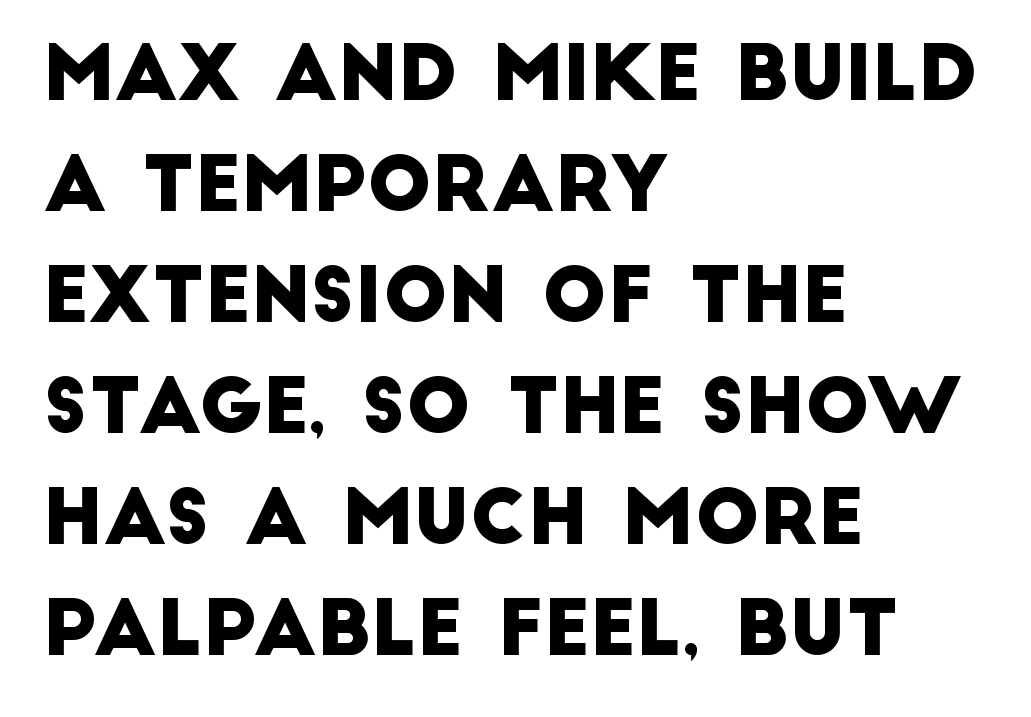
Q: Is the typeface a serif or a sans-serif typeface? A: Sans-serif.
Q: Is the text underlined? A: No.
Q: How is the paragraph aligned? A: Left-aligned.
Q: Is the spacing between letters normal or unusually wide? A: Normal.
Q: Is the spacing between lines tight, normal or loose? A: Normal.
Q: Width (condensed, normal, or wide)? A: Normal.
Q: Stroke contrast? A: Low.
Q: x-height? A: Large.
Q: Monospaced? A: No.
